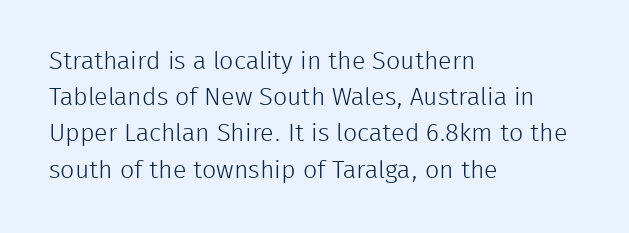
Q: Is the text bold? A: No.
Q: Is the text italic (slanted)? A: No, it is upright.
Q: Is the text underlined? A: No.
Q: How is the paragraph aligned? A: Left-aligned.
Q: Is the spacing between letters normal or unusually wide? A: Normal.
Q: Is the spacing between lines tight, normal or loose? A: Normal.
